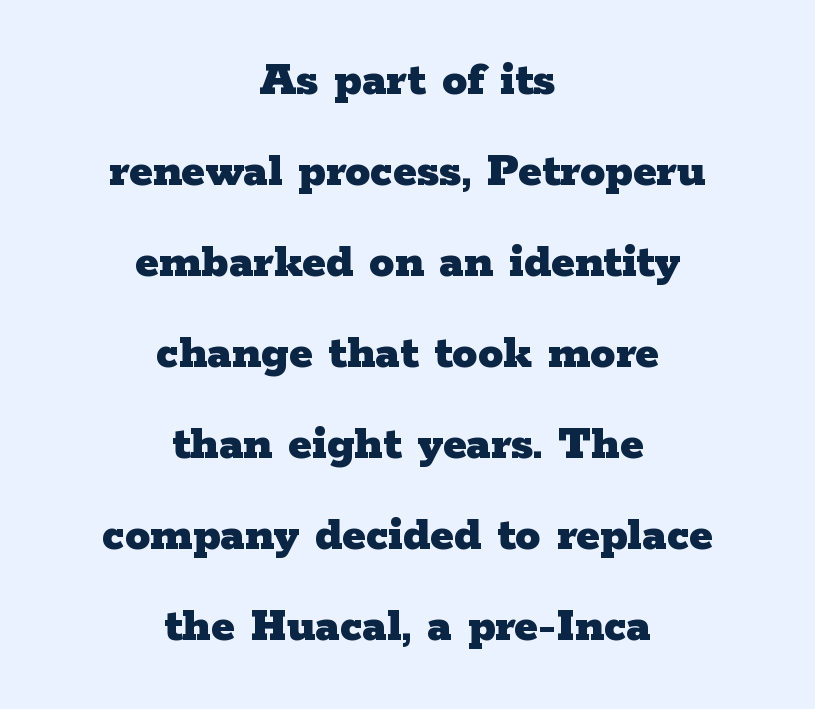
The image shows 50 px heavy, wide serif type, upright; set centered, line spacing 1.82x, normal letter spacing, not underlined; low stroke contrast and a medium x-height.
